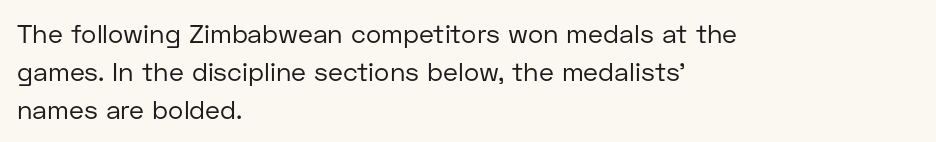
The image shows 26 px text type, upright; set left-aligned, normal line spacing (1.46x), normal letter spacing, not underlined.
